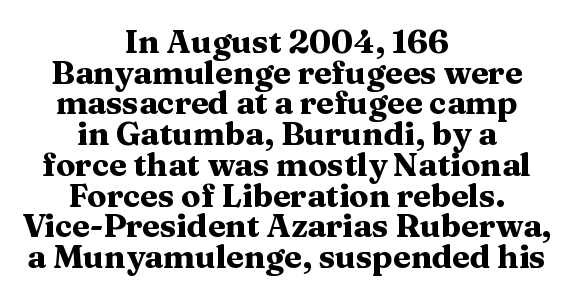
{"serif": "yes", "italic": "no", "bold": "yes", "weight": "heavy", "width": "wide", "stroke_contrast": "medium", "x_height": "medium", "monospaced": "no", "underline": "no", "align": "center", "line_spacing": "tight", "line_spacing_ratio": 0.96, "letter_spacing": "normal", "letter_spacing_em": 0.0, "glyph_px": 32}
